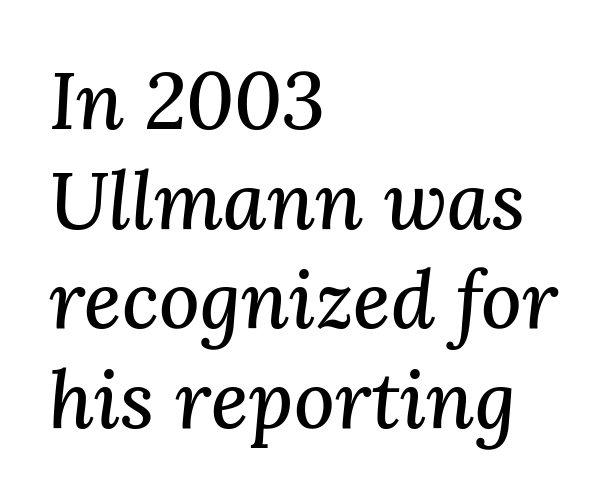
Q: Is the text italic (slanted)? A: Yes, it leans right by about 3 degrees.
Q: Is the typeface a serif or a sans-serif typeface? A: Serif.
Q: Is the text underlined? A: No.
Q: How is the paragraph aligned? A: Left-aligned.
Q: Is the spacing between letters normal or unusually wide? A: Normal.
Q: Is the spacing between lines tight, normal or loose? A: Normal.
Q: Width (condensed, normal, or wide)? A: Normal.
Q: Stroke contrast? A: Medium.
Q: x-height? A: Medium.
Q: Monospaced? A: No.
